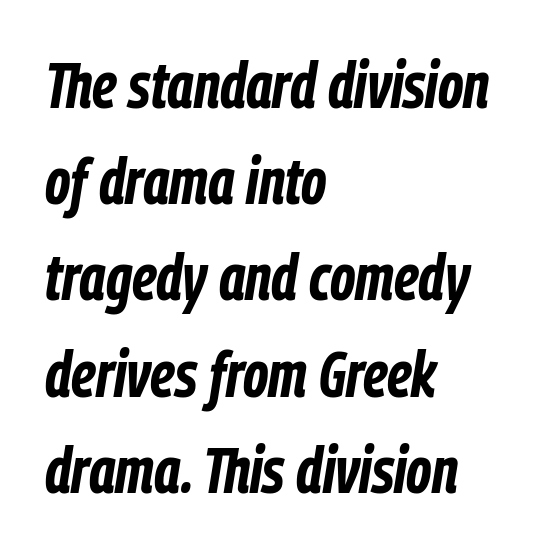
Summary of vertical rhythm: regular, with standard interline spacing. If you drew a line through each stem, it would be angled. The face used here is proportionally spaced, like ordinary book or web type. Weight: bold. Visually the block forms a straight wall on the left and a jagged coastline on the right. Words appear dense and cohesive because spacing is normal.
